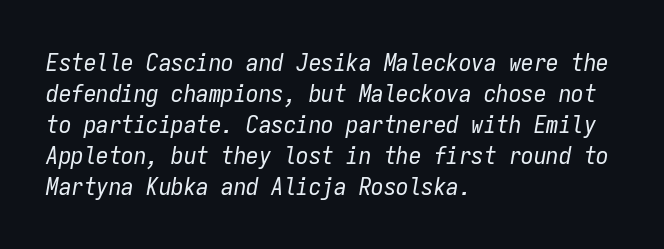
{"italic": "yes", "lean": "right", "slant_degrees": 9, "bold": "no", "underline": "no", "align": "left", "line_spacing_ratio": 1.24, "letter_spacing": "normal", "letter_spacing_em": 0.0, "glyph_px": 25}
